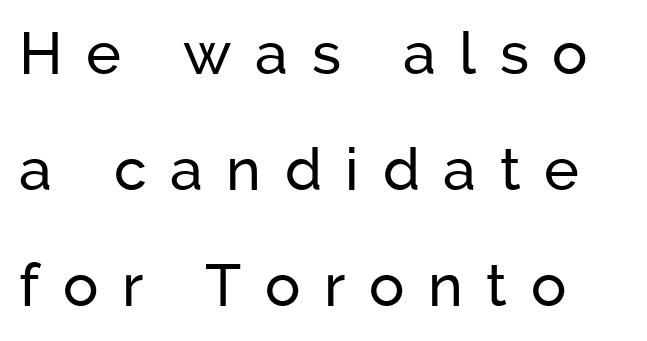
Each line starts at the same left margin while the right side varies. Is this a sans? Yes — the strokes have no serifs. Bare-footed words on every line. The letters advance in unequal steps, a hallmark of proportional type.
